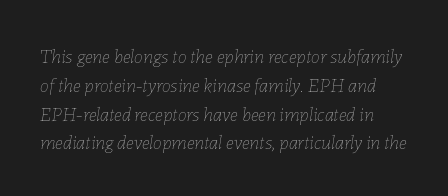
Q: Is the text bold? A: No.
Q: Is the text italic (slanted)? A: Yes, it leans right by about 7 degrees.
Q: Is the text underlined? A: No.
Q: Is the spacing between letters normal or unusually wide? A: Normal.
Q: Is the spacing between lines tight, normal or loose? A: Normal.
